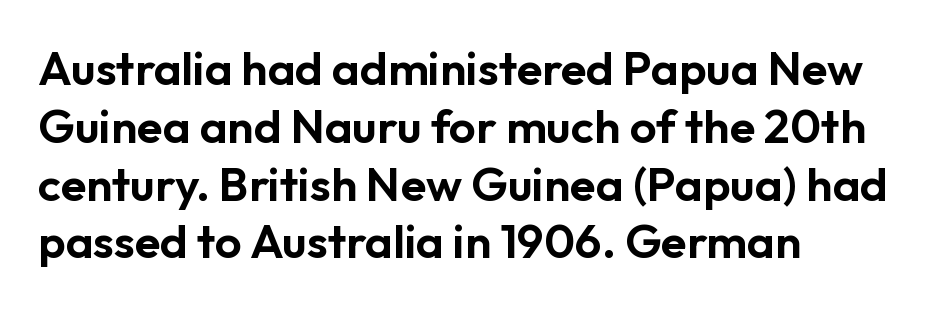
Q: Is the text italic (slanted)? A: No, it is upright.
Q: Is the typeface a serif or a sans-serif typeface? A: Sans-serif.
Q: Is the text underlined? A: No.
Q: How is the paragraph aligned? A: Left-aligned.
Q: Is the spacing between letters normal or unusually wide? A: Normal.
Q: Width (condensed, normal, or wide)? A: Normal.
Q: Stroke contrast? A: Low.
Q: x-height? A: Medium.
Q: Monospaced? A: No.
